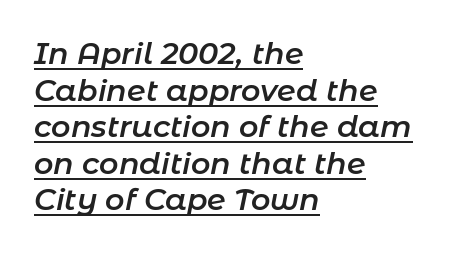
The image shows 30 px semibold type, italic (leaning right); set left-aligned, line spacing 1.22x, normal letter spacing, underlined; low stroke contrast and a medium x-height.
